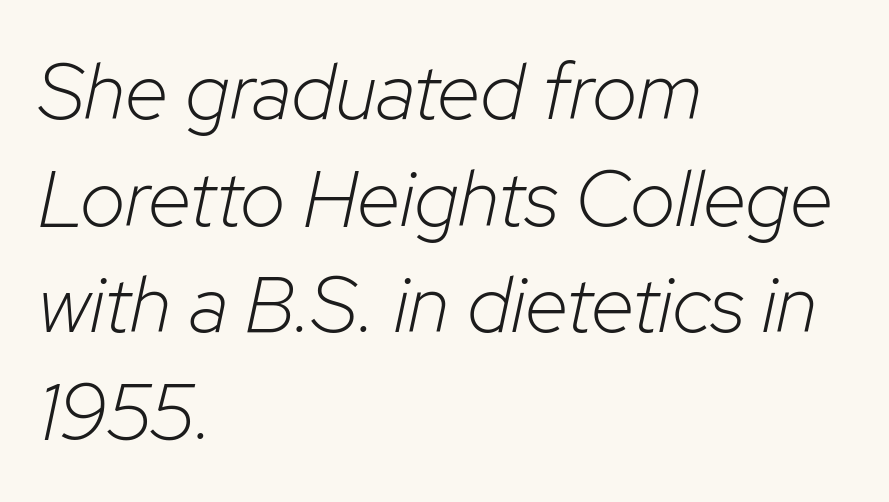
{"italic": "yes", "lean": "right", "slant_degrees": 12, "bold": "no", "weight": "light", "width": "normal", "stroke_contrast": "low", "x_height": "medium", "monospaced": "no", "underline": "no", "align": "left", "line_spacing": "normal", "line_spacing_ratio": 1.35, "letter_spacing": "normal", "letter_spacing_em": 0.0, "glyph_px": 79}
